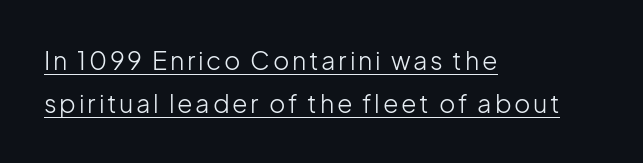
Unlike italic type, these characters show no tilt at all. The ragged edge is on the right, which tells us the setting is flush left. Underline: present. Think standard paragraph weight, or any step lighter than that.
